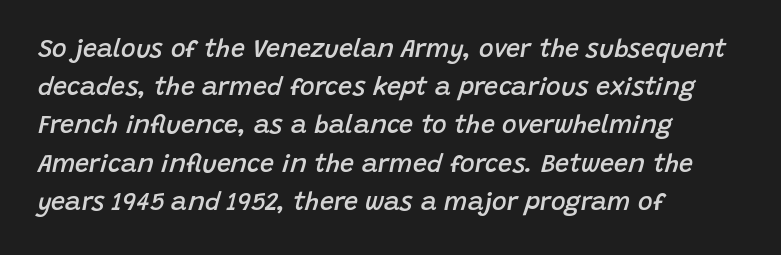
Nothing unusual about the tracking: characters are spaced as the font intends. Leading matches the norm, producing a regular column. In terms of posture, this sample is oblique. A bare baseline throughout the passage. The typesetter chose a ragged-right arrangement here.
